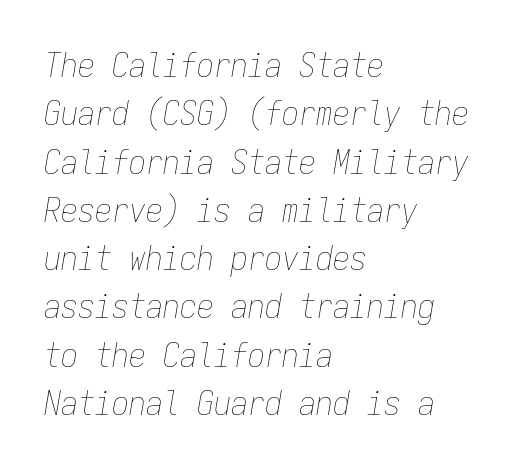
The glyphs look as if they've been sheared to an angle. Every row of glyphs begins at an identical x-position on the left. Is this a fixed-width face? Yes — each glyph sits in an identical cell. Summary of vertical rhythm: regular, with standard interline spacing. The weight would be labelled regular, book, light, or lighter still.
